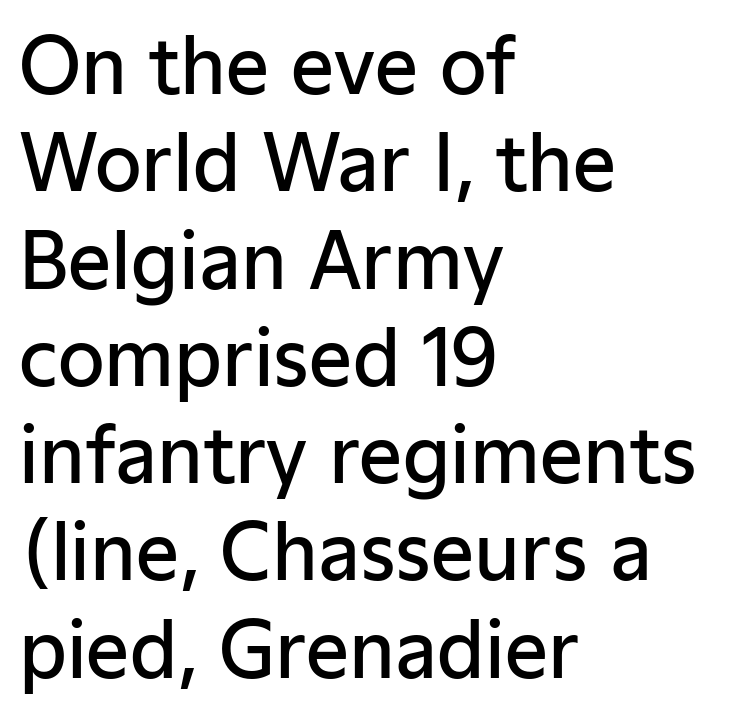
Descender tails drop into unmarked territory. In terms of letterspacing, this is plain default setting. Stroke thickness is moderately raised; the sample reads as semibold. This block has exactly the height ordinary leading produces. These lines are set flush left with a ragged right edge. Each letter keeps its own natural width here, so spacing adapts to shape.
